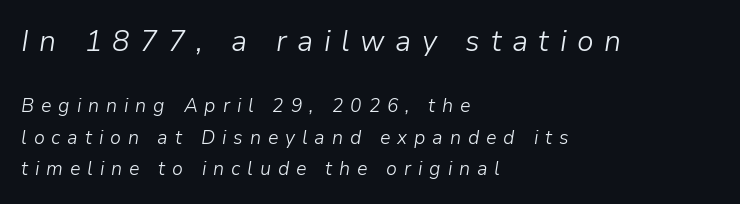
{"italic": "yes", "lean": "right", "slant_degrees": 9, "bold": "no", "weight": "light", "width": "normal", "stroke_contrast": "low", "x_height": "medium", "monospaced": "no", "underline": "no", "align": "left", "line_spacing": "normal", "line_spacing_ratio": 1.66, "letter_spacing": "wide", "letter_spacing_em": 0.36, "larger_block": "first", "size_ratio": 1.53, "glyph_px": 29}
